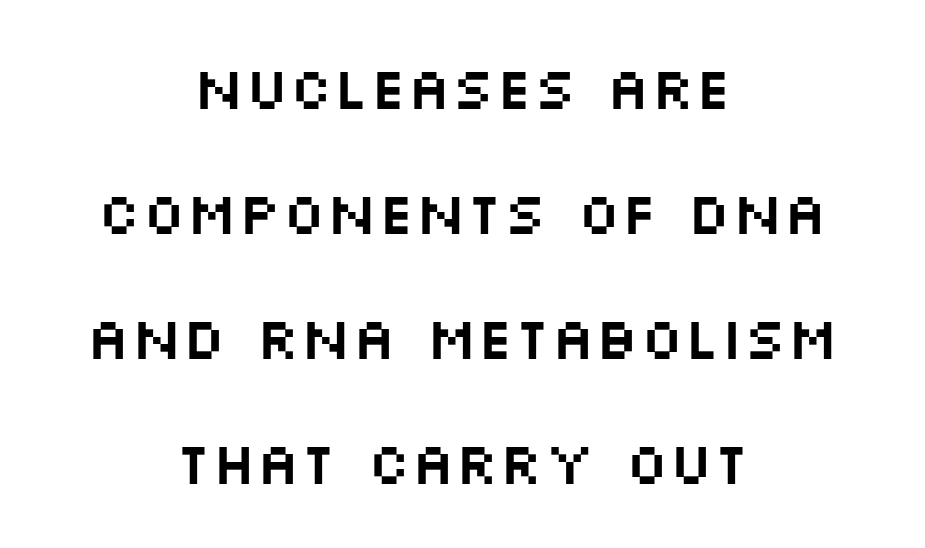
{"serif": "no", "italic": "no", "width": "wide", "stroke_contrast": "medium", "x_height": "large", "monospaced": "no", "underline": "no", "align": "center", "line_spacing": "loose", "line_spacing_ratio": 2.12, "letter_spacing": "normal", "letter_spacing_em": 0.0, "glyph_px": 59}
